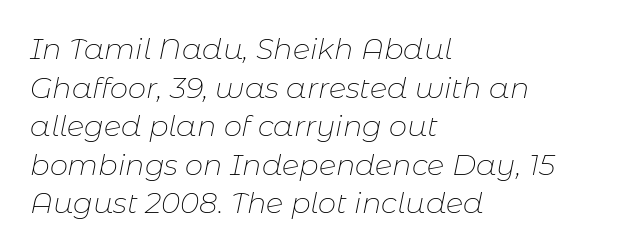
Reading down the column, the eye jumps a familiar distance to each next line. Does the copy run flush right? No — it runs flush left. Nobody drew a line under any word here. You can tell it's italic because the verticals aren't actually vertical.
